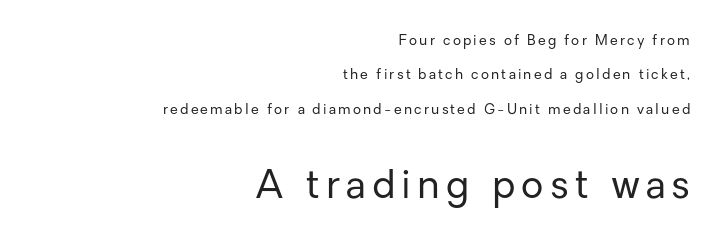
{"serif": "no", "italic": "no", "bold": "no", "weight": "regular", "width": "normal", "stroke_contrast": "low", "x_height": "medium", "monospaced": "no", "underline": "no", "align": "right", "line_spacing": "loose", "line_spacing_ratio": 2.45, "larger_block": "second", "size_ratio": 2.79, "glyph_px": 39}
